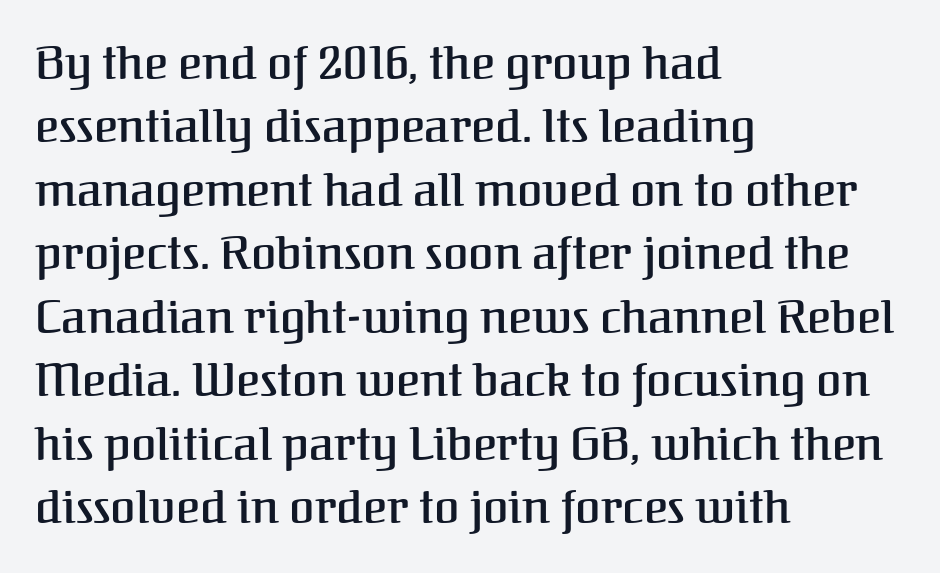
Q: Is the text bold? A: Semi-bold.
Q: Is the text italic (slanted)? A: No, it is upright.
Q: Is the typeface a serif or a sans-serif typeface? A: Serif.
Q: Is the text underlined? A: No.
Q: How is the paragraph aligned? A: Left-aligned.
Q: Is the spacing between letters normal or unusually wide? A: Normal.
Q: Is the spacing between lines tight, normal or loose? A: Normal.
Q: Width (condensed, normal, or wide)? A: Normal.
Q: Stroke contrast? A: Medium.
Q: x-height? A: Medium.
Q: Monospaced? A: No.
